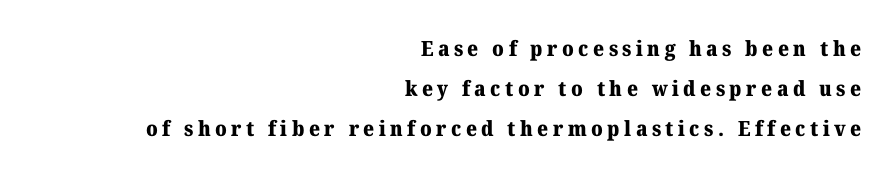
{"italic": "no", "bold": "yes", "underline": "no", "align": "right", "line_spacing": "loose", "line_spacing_ratio": 1.9, "letter_spacing": "wide", "letter_spacing_em": 0.21, "glyph_px": 21}
